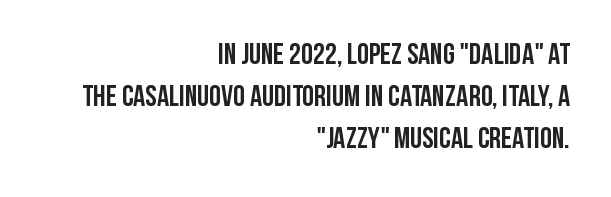
Do the characters align in a grid? No, the font is proportional. Compared with typical paragraphs, the rows here are spaced about the same. This rendering employs a face without finishing strokes, i.e., a sans-serif. Default kerning and tracking; the words read as compact shapes. Words float on clear page, feet unadorned. The rendering uses a bold face; every stroke is thick and dark.
